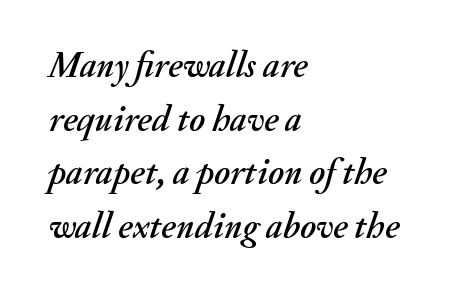
The image shows 36 px text type, italic (leaning right); set left-aligned, normal line spacing (1.49x), normal letter spacing, not underlined; medium stroke contrast and a small x-height.
